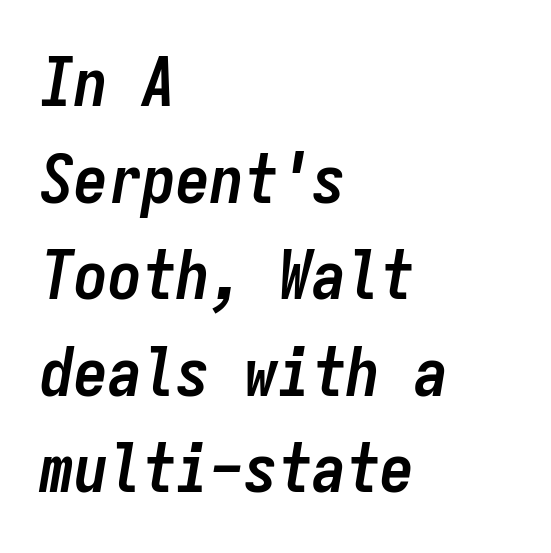
Q: Is the text bold? A: Yes.
Q: Is the text italic (slanted)? A: Yes, it leans right by about 9 degrees.
Q: Is the text underlined? A: No.
Q: How is the paragraph aligned? A: Left-aligned.
Q: Is the spacing between letters normal or unusually wide? A: Normal.
Q: Is the spacing between lines tight, normal or loose? A: Normal.
Q: Width (condensed, normal, or wide)? A: Condensed.
Q: Stroke contrast? A: Low.
Q: x-height? A: Medium.
Q: Monospaced? A: Yes.
